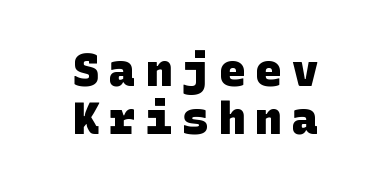
Descenders are the only things crossing below the line. The characters look thick and weighty, a clear bold. Successive baselines arrive quickly, one right under another. The letterforms stand isolated, each surrounded by extra space.
